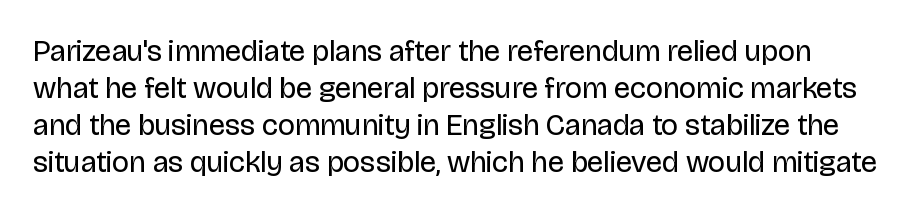
The image shows 30 px regular-weight sans-serif type, upright; set line spacing 1.23x, normal letter spacing, not underlined; low stroke contrast and a large x-height.
